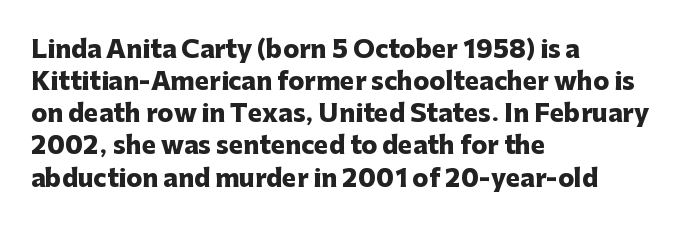
Q: Is the text bold? A: Yes.
Q: Is the text italic (slanted)? A: No, it is upright.
Q: Is the text underlined? A: No.
Q: How is the paragraph aligned? A: Left-aligned.
Q: Is the spacing between letters normal or unusually wide? A: Normal.
Q: Is the spacing between lines tight, normal or loose? A: Normal.
